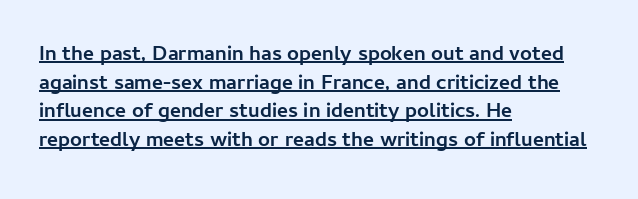
{"italic": "no", "bold": "yes", "underline": "yes", "align": "left", "line_spacing": "normal", "line_spacing_ratio": 1.36, "letter_spacing": "normal", "letter_spacing_em": 0.0, "glyph_px": 21}
